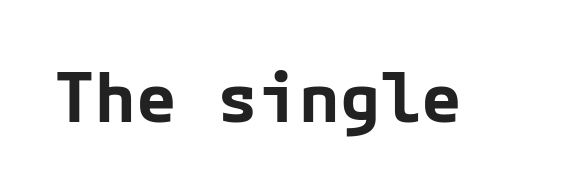
{"serif": "no", "italic": "no", "bold": "yes", "weight": "bold", "width": "normal", "stroke_contrast": "low", "x_height": "medium", "underline": "no", "letter_spacing": "normal", "letter_spacing_em": 0.0, "glyph_px": 68}
